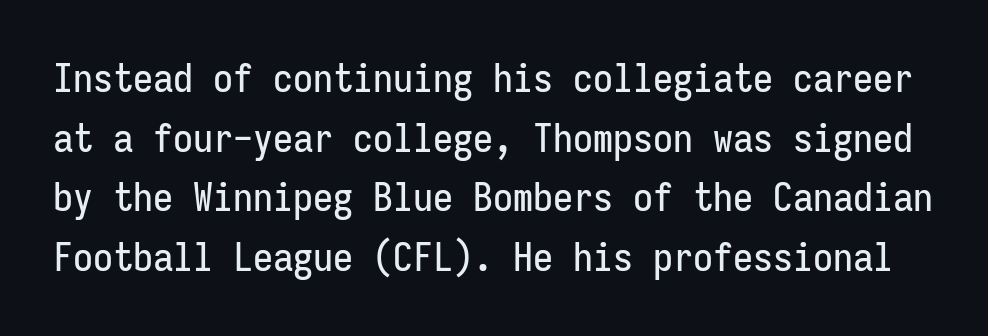
Q: Is the text italic (slanted)? A: No, it is upright.
Q: Is the typeface a serif or a sans-serif typeface? A: Sans-serif.
Q: Is the text underlined? A: No.
Q: Is the spacing between letters normal or unusually wide? A: Normal.
Q: Is the spacing between lines tight, normal or loose? A: Normal.
Q: Width (condensed, normal, or wide)? A: Condensed.
Q: Stroke contrast? A: Low.
Q: x-height? A: Medium.
Q: Monospaced? A: Yes.
